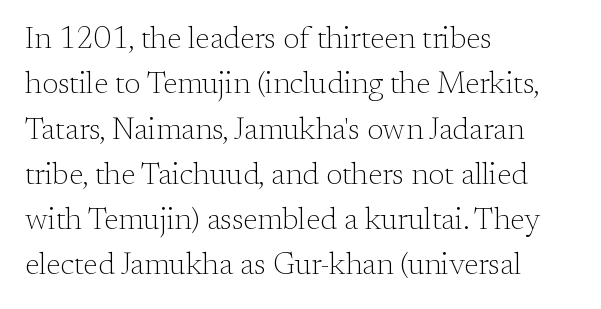
Q: Is the text bold? A: No.
Q: Is the text italic (slanted)? A: No, it is upright.
Q: Is the typeface a serif or a sans-serif typeface? A: Serif.
Q: Is the text underlined? A: No.
Q: How is the paragraph aligned? A: Left-aligned.
Q: Is the spacing between letters normal or unusually wide? A: Normal.
Q: Is the spacing between lines tight, normal or loose? A: Normal.
Q: Width (condensed, normal, or wide)? A: Normal.
Q: Stroke contrast? A: Medium.
Q: x-height? A: Small.
Q: Monospaced? A: No.
